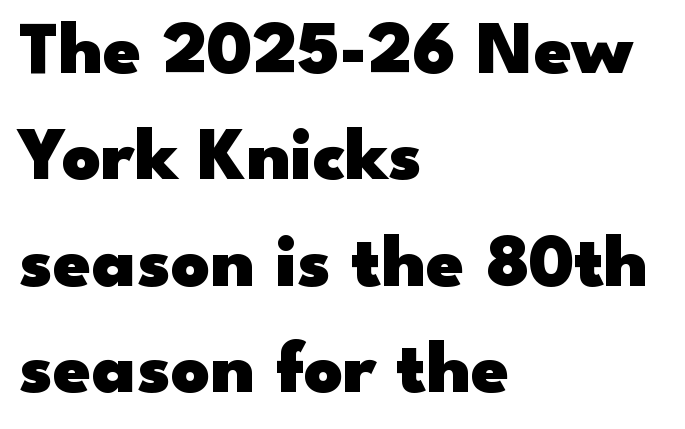
{"serif": "no", "italic": "no", "bold": "yes", "weight": "heavy", "width": "wide", "stroke_contrast": "low", "x_height": "small", "monospaced": "no", "underline": "no", "align": "left", "line_spacing": "normal", "line_spacing_ratio": 1.4, "letter_spacing": "normal", "letter_spacing_em": 0.0, "glyph_px": 76}
